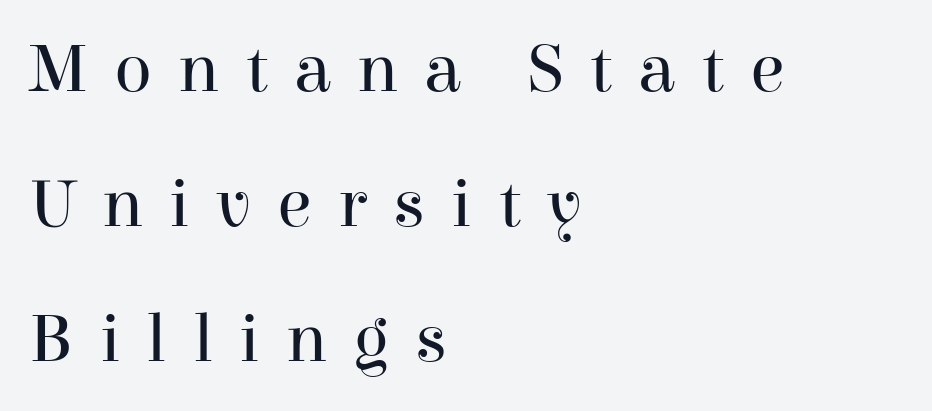
In CSS terms this would be text-align: left. Posture: vertical. You could only call the tracking loose — the letters float apart. Caption: face not bold, strokes unweighted. Typographically, this falls in the serif category. A clean baseline with only descenders dipping below it.
